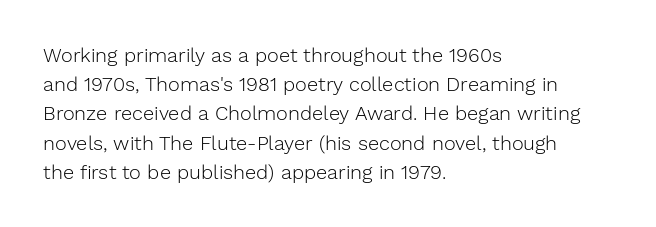
Q: Is the text bold? A: No.
Q: Is the text italic (slanted)? A: No, it is upright.
Q: Is the text underlined? A: No.
Q: How is the paragraph aligned? A: Left-aligned.
Q: Is the spacing between letters normal or unusually wide? A: Normal.
Q: Is the spacing between lines tight, normal or loose? A: Normal.
